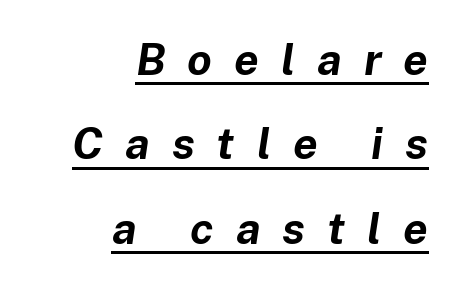
{"italic": "yes", "lean": "right", "slant_degrees": 8, "bold": "yes", "weight": "bold", "width": "normal", "stroke_contrast": "low", "x_height": "medium", "monospaced": "no", "underline": "yes", "align": "right", "line_spacing": "loose", "line_spacing_ratio": 1.92, "letter_spacing": "wide", "letter_spacing_em": 0.5, "glyph_px": 44}
